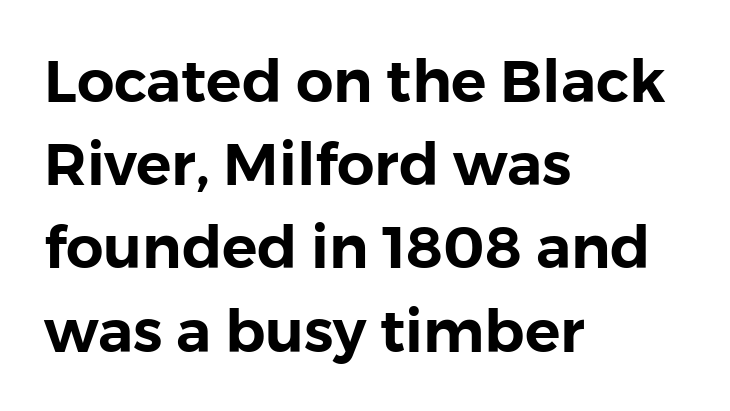
{"serif": "no", "italic": "no", "width": "normal", "x_height": "medium", "monospaced": "no", "underline": "no", "align": "left", "line_spacing": "normal", "line_spacing_ratio": 1.41, "letter_spacing": "normal", "letter_spacing_em": 0.0, "glyph_px": 59}
